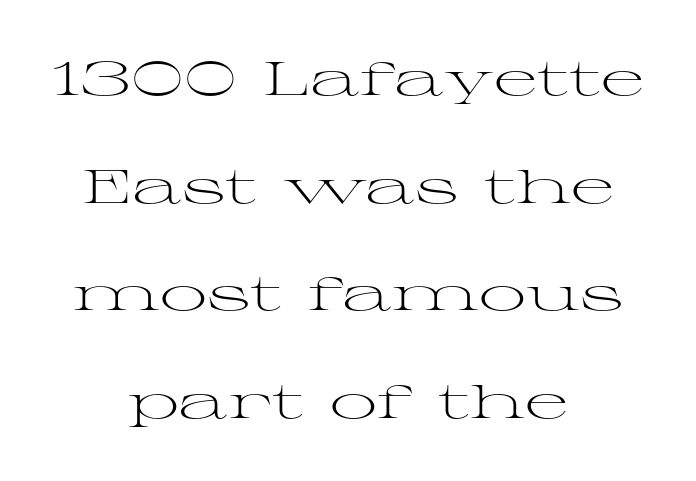
Q: Is the text bold? A: No.
Q: Is the text italic (slanted)? A: No, it is upright.
Q: Is the typeface a serif or a sans-serif typeface? A: Serif.
Q: Is the text underlined? A: No.
Q: How is the paragraph aligned? A: Centered.
Q: Is the spacing between letters normal or unusually wide? A: Normal.
Q: Is the spacing between lines tight, normal or loose? A: Loose.
Q: Width (condensed, normal, or wide)? A: Wide.
Q: Stroke contrast? A: Medium.
Q: x-height? A: Medium.
Q: Monospaced? A: No.
